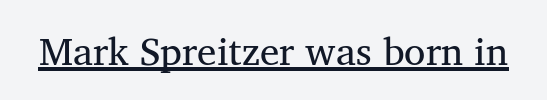
The rendering keeps characters at their native spacing. Somebody hit Ctrl+U on this one — the words are underlined. Think of a printed novel: that variable character pitch is what you see here. These glyphs show unthickened strokes, regular width or finer. Observe the serifs anchoring each vertical stroke in this sample.
